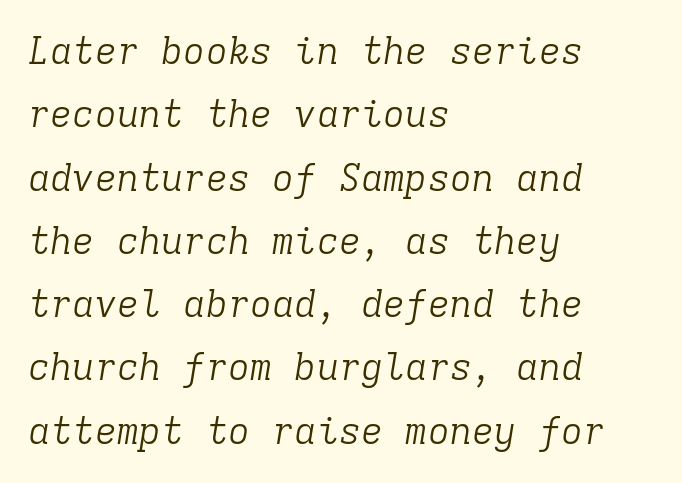
Q: Is the text bold? A: No.
Q: Is the text italic (slanted)? A: Yes, it leans right by about 9 degrees.
Q: Is the typeface a serif or a sans-serif typeface? A: Serif.
Q: Is the text underlined? A: No.
Q: How is the paragraph aligned? A: Left-aligned.
Q: Is the spacing between letters normal or unusually wide? A: Normal.
Q: Width (condensed, normal, or wide)? A: Normal.
Q: Stroke contrast? A: Low.
Q: x-height? A: Medium.
Q: Monospaced? A: Yes.
